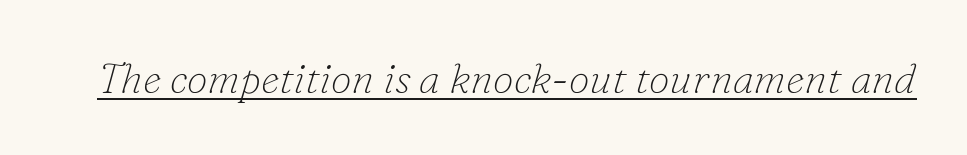
The image shows 42 px thin serif type, italic (leaning right); set normal letter spacing, underlined; low stroke contrast and a small x-height.
